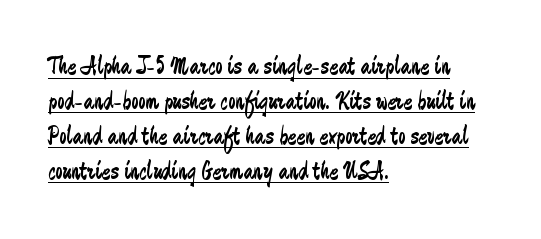
The image shows 26 px text type; set left-aligned, normal line spacing (1.34x), normal letter spacing, underlined.
